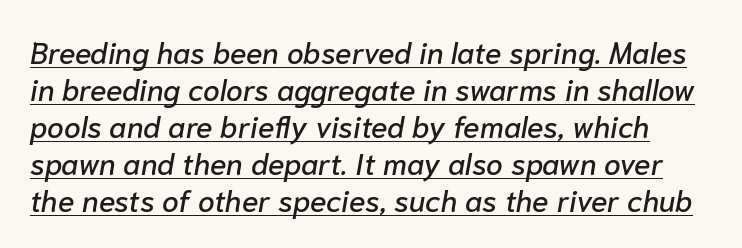
Q: Is the text italic (slanted)? A: Yes, it leans right by about 10 degrees.
Q: Is the text underlined? A: Yes.
Q: Is the spacing between letters normal or unusually wide? A: Normal.
Q: Width (condensed, normal, or wide)? A: Normal.
Q: Stroke contrast? A: Low.
Q: x-height? A: Medium.
Q: Monospaced? A: No.
